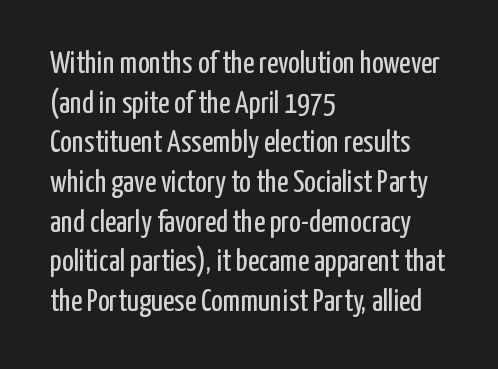
Nobody touched the tracking dial on this one. The rows are spaced the way most documents space them. Unlike a traditional serif, this face leaves its strokes unadorned. Stem width sits at or under what a default text font uses. No italicization has been applied; the sample stays upright. Any mark beneath the type? The region is blank.
